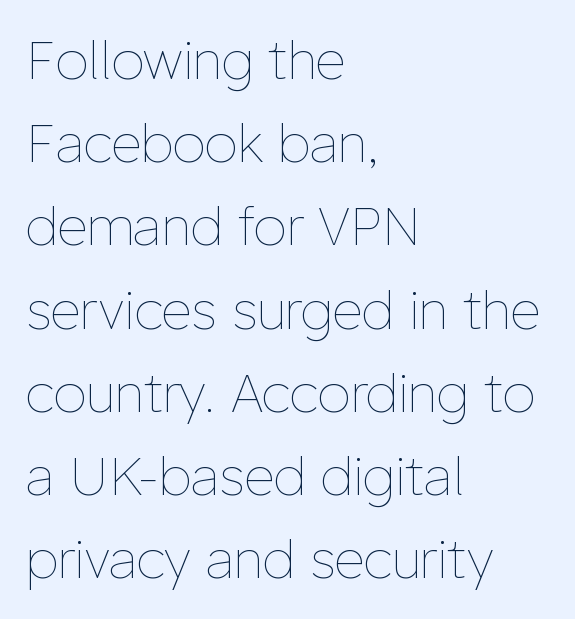
Q: Is the text bold? A: No.
Q: Is the text italic (slanted)? A: No, it is upright.
Q: Is the text underlined? A: No.
Q: How is the paragraph aligned? A: Left-aligned.
Q: Is the spacing between letters normal or unusually wide? A: Normal.
Q: Is the spacing between lines tight, normal or loose? A: Normal.
Q: Width (condensed, normal, or wide)? A: Normal.
Q: Stroke contrast? A: Low.
Q: x-height? A: Medium.
Q: Monospaced? A: No.
